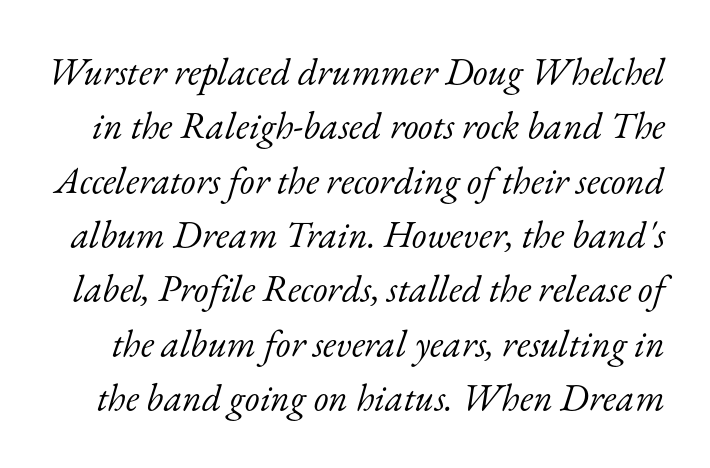
The image shows 38 px light serif type, italic (leaning right); set normal line spacing (1.43x), normal letter spacing, not underlined; low stroke contrast and a small x-height.
